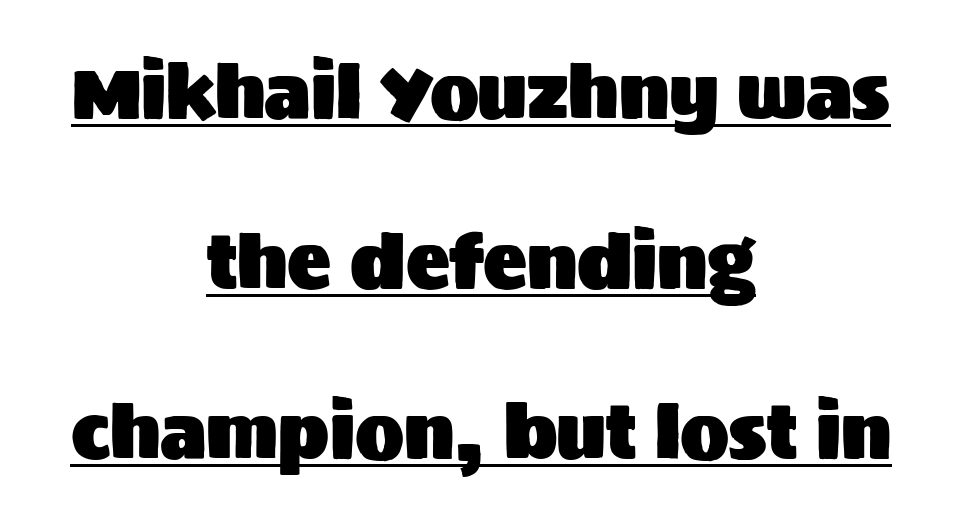
Q: Is the text italic (slanted)? A: No, it is upright.
Q: Is the typeface a serif or a sans-serif typeface? A: Sans-serif.
Q: Is the text underlined? A: Yes.
Q: How is the paragraph aligned? A: Centered.
Q: Is the spacing between letters normal or unusually wide? A: Normal.
Q: Is the spacing between lines tight, normal or loose? A: Loose.
Q: Width (condensed, normal, or wide)? A: Normal.
Q: Stroke contrast? A: Medium.
Q: x-height? A: Large.
Q: Monospaced? A: No.
